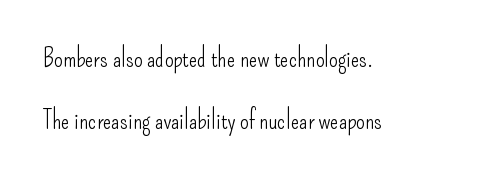
The weight tops out at a normal text grade. Tracking value appears to be zero — textbook default spacing. Is the block centered? No — it sits flush against the left margin. Type without underlining.
